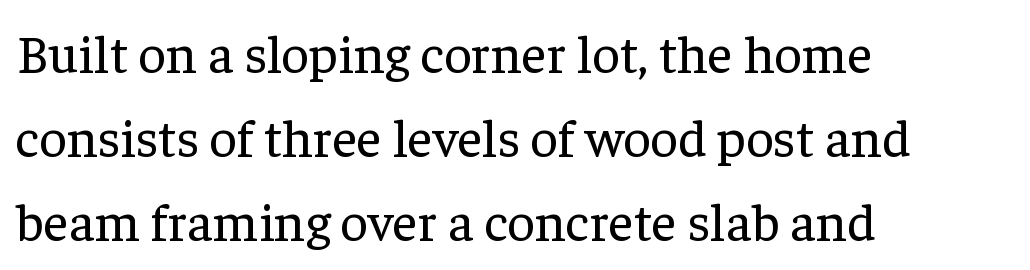
{"serif": "yes", "italic": "no", "bold": "no", "weight": "regular", "width": "normal", "stroke_contrast": "low", "x_height": "medium", "monospaced": "no", "underline": "no", "align": "left", "line_spacing": "normal", "line_spacing_ratio": 1.56, "letter_spacing": "normal", "letter_spacing_em": 0.0, "glyph_px": 54}
